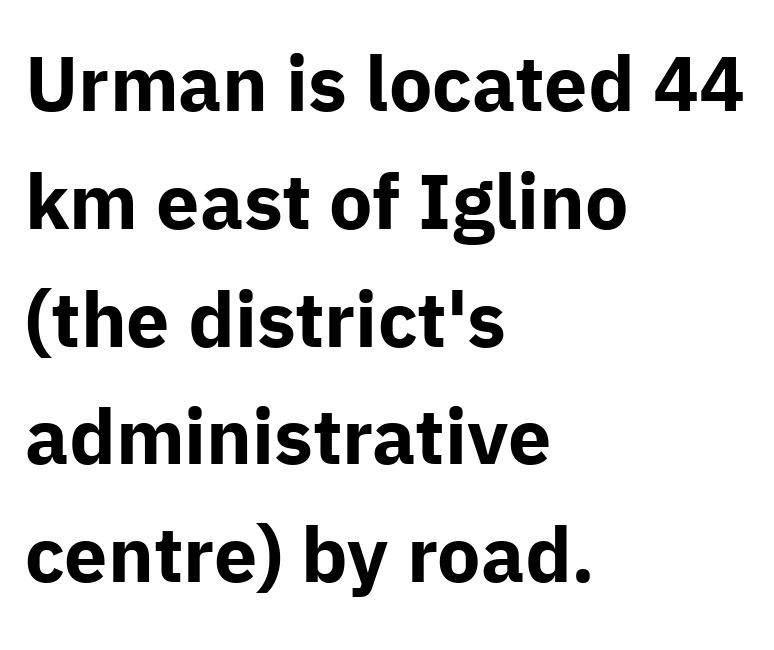
Q: Is the text bold? A: Yes.
Q: Is the text italic (slanted)? A: No, it is upright.
Q: Is the typeface a serif or a sans-serif typeface? A: Sans-serif.
Q: Is the text underlined? A: No.
Q: How is the paragraph aligned? A: Left-aligned.
Q: Is the spacing between letters normal or unusually wide? A: Normal.
Q: Is the spacing between lines tight, normal or loose? A: Normal.
Q: Width (condensed, normal, or wide)? A: Normal.
Q: Stroke contrast? A: Low.
Q: x-height? A: Medium.
Q: Monospaced? A: No.
